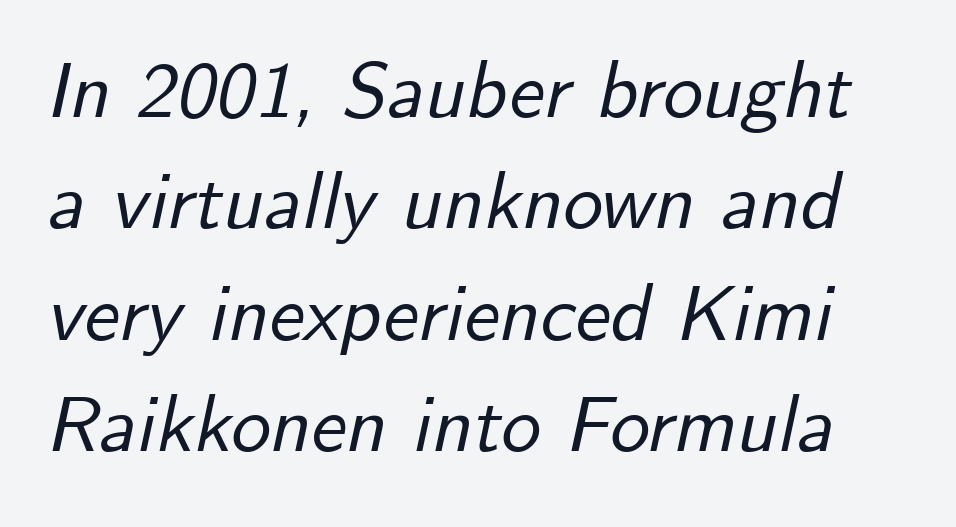
The image shows 79 px text type, italic (leaning right); set normal line spacing (1.41x), normal letter spacing, not underlined; low stroke contrast and a small x-height.
